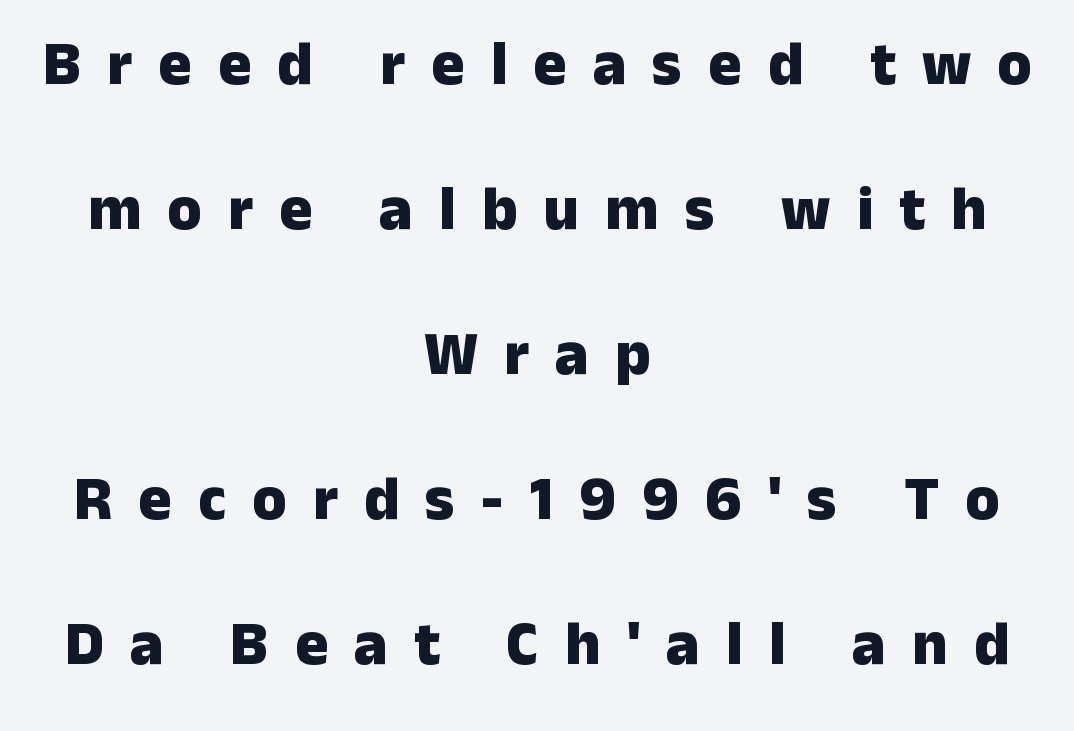
Observe the wide spacing: letters keep a clear distance from each other. Check where the strokes stop: nothing finishes them off — pure sans. One glance says open: line gaps are wider than usual. Glance below the letters and you will spot only blank space. Varying glyph widths throughout — classic text-font behaviour.
